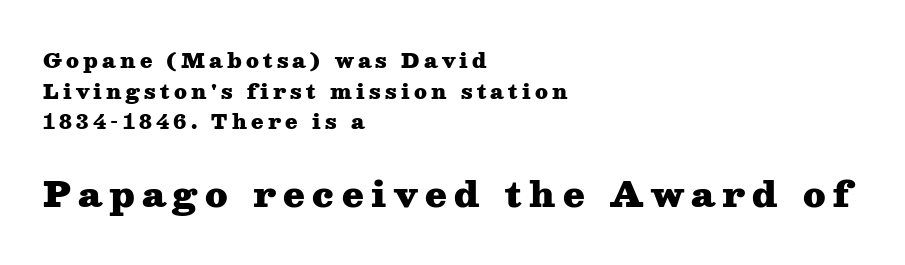
{"serif": "yes", "italic": "no", "bold": "yes", "weight": "heavy", "width": "wide", "stroke_contrast": "medium", "x_height": "medium", "monospaced": "no", "underline": "no", "align": "left", "line_spacing": "normal", "line_spacing_ratio": 1.53, "letter_spacing": "wide", "letter_spacing_em": 0.21, "larger_block": "second", "size_ratio": 1.75, "glyph_px": 35}
